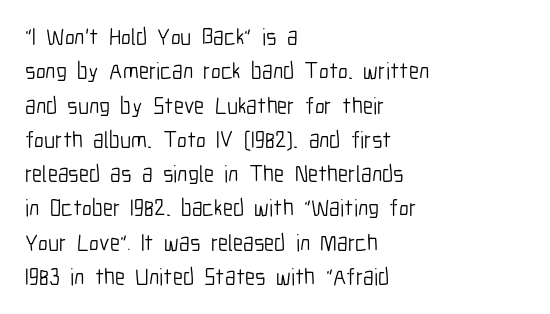
Q: Is the text bold? A: No.
Q: Is the text italic (slanted)? A: No, it is upright.
Q: Is the text underlined? A: No.
Q: How is the paragraph aligned? A: Left-aligned.
Q: Is the spacing between letters normal or unusually wide? A: Normal.
Q: Is the spacing between lines tight, normal or loose? A: Normal.
